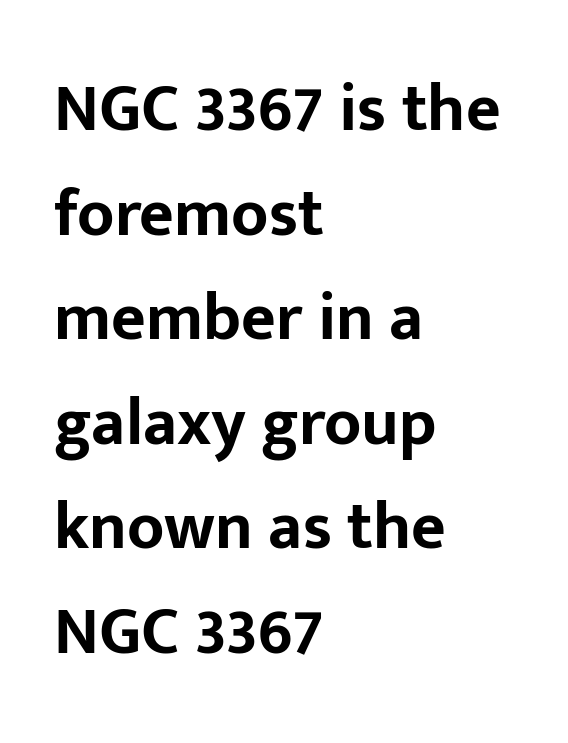
Q: Is the text bold? A: Yes.
Q: Is the text italic (slanted)? A: No, it is upright.
Q: Is the typeface a serif or a sans-serif typeface? A: Sans-serif.
Q: Is the text underlined? A: No.
Q: How is the paragraph aligned? A: Left-aligned.
Q: Is the spacing between letters normal or unusually wide? A: Normal.
Q: Is the spacing between lines tight, normal or loose? A: Normal.
Q: Width (condensed, normal, or wide)? A: Normal.
Q: Stroke contrast? A: Low.
Q: x-height? A: Medium.
Q: Monospaced? A: No.
